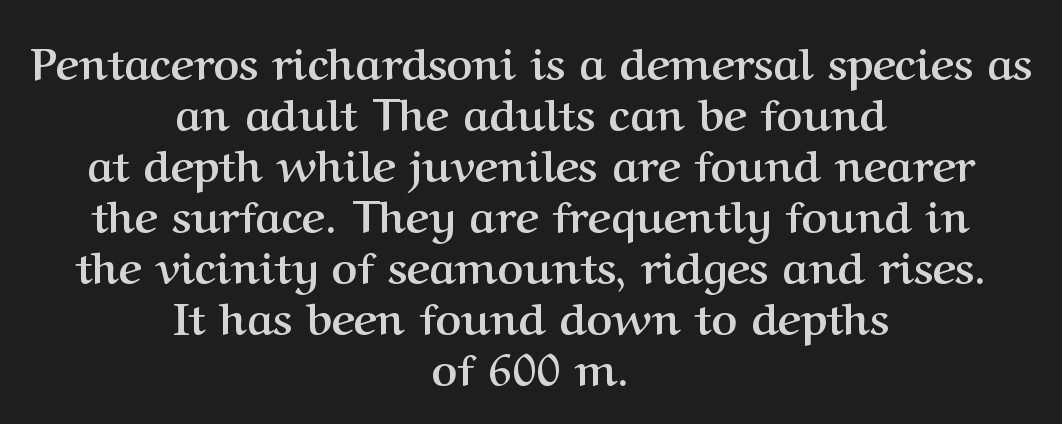
{"serif": "yes", "italic": "no", "bold": "yes", "weight": "semibold", "width": "normal", "stroke_contrast": "medium", "x_height": "medium", "monospaced": "no", "underline": "no", "align": "center", "line_spacing_ratio": 1.16, "letter_spacing": "normal", "letter_spacing_em": 0.0, "glyph_px": 44}
